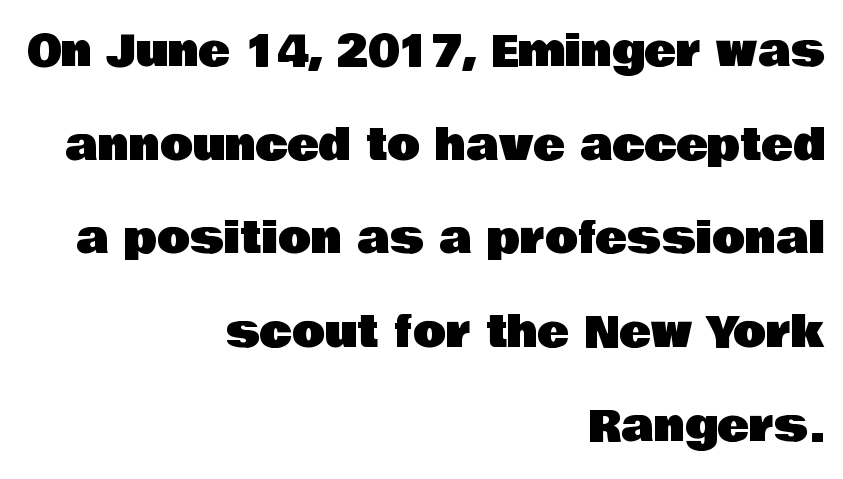
The image shows 43 px sans-serif type, upright; set right-aligned, loose line spacing (2.18x), normal letter spacing, not underlined; low stroke contrast and a large x-height.
